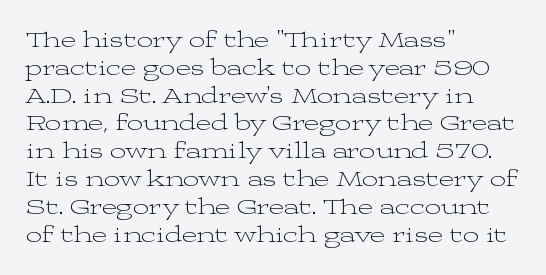
The image shows 23 px text type, upright; set left-aligned, line spacing 1.21x, normal letter spacing, not underlined.
